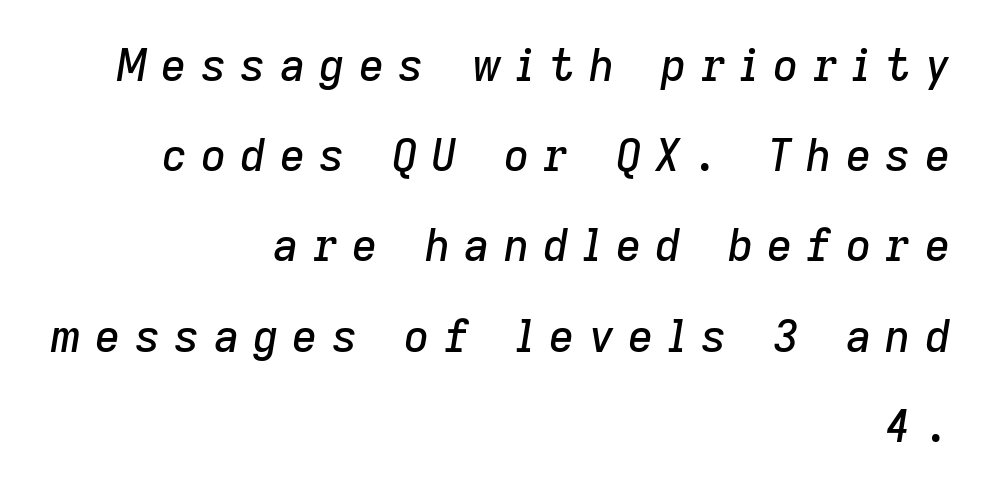
Beneath every word, the page is bare. This sample has the flowing, uneven cadence of proportional lettering. Line endings align vertically; line beginnings do not. What's the leading like? Stretched, with rows far apart. Does the lettering tilt? It does — this is italic. Caption: expanded tracking, letters set apart.
